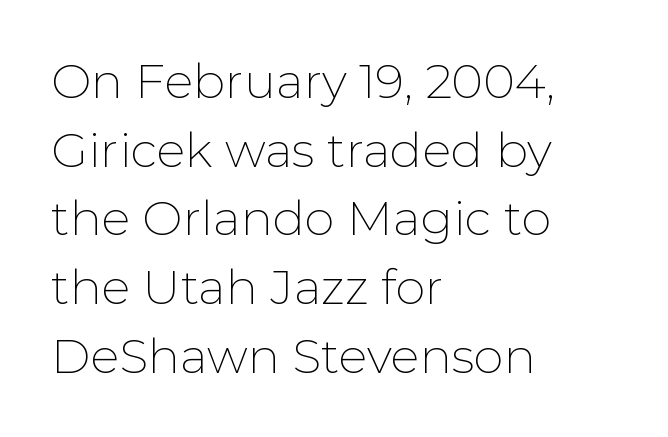
Q: Is the text bold? A: No.
Q: Is the text italic (slanted)? A: No, it is upright.
Q: Is the typeface a serif or a sans-serif typeface? A: Sans-serif.
Q: Is the text underlined? A: No.
Q: How is the paragraph aligned? A: Left-aligned.
Q: Is the spacing between letters normal or unusually wide? A: Normal.
Q: Is the spacing between lines tight, normal or loose? A: Normal.
Q: Width (condensed, normal, or wide)? A: Normal.
Q: Stroke contrast? A: Low.
Q: x-height? A: Medium.
Q: Monospaced? A: No.
